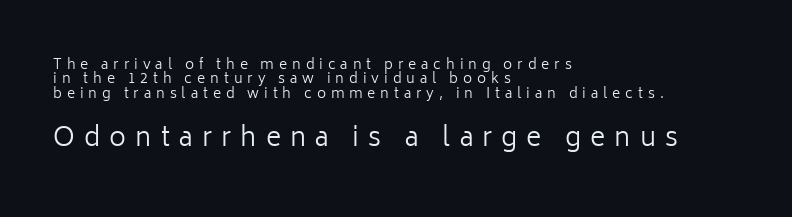
The image shows 26 px text type, upright; set left-aligned, tight line spacing (1.02x), unusually wide letter spacing (+0.35 em), not underlined; the second (bottom) block is 1.86x larger.
